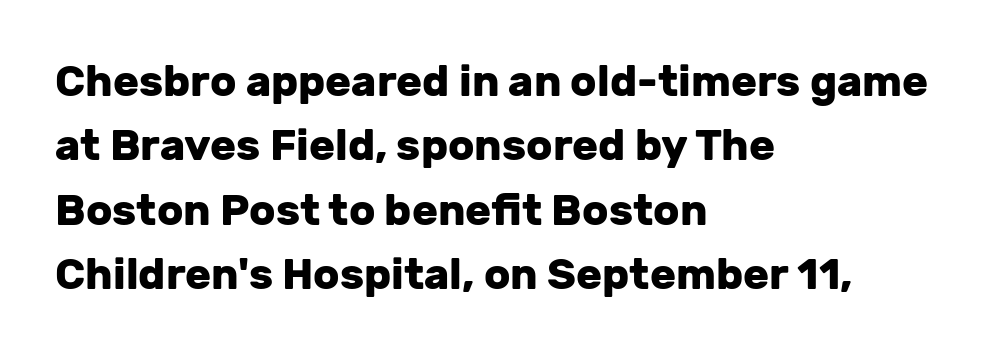
Q: Is the text bold? A: Yes.
Q: Is the text italic (slanted)? A: No, it is upright.
Q: Is the typeface a serif or a sans-serif typeface? A: Sans-serif.
Q: Is the text underlined? A: No.
Q: How is the paragraph aligned? A: Left-aligned.
Q: Is the spacing between letters normal or unusually wide? A: Normal.
Q: Is the spacing between lines tight, normal or loose? A: Normal.
Q: Width (condensed, normal, or wide)? A: Normal.
Q: Stroke contrast? A: Low.
Q: x-height? A: Medium.
Q: Monospaced? A: No.
